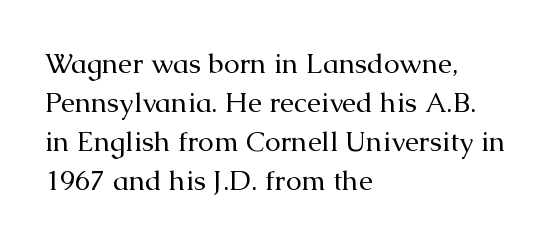
The image shows 28 px regular-weight serif type, upright; set left-aligned, normal line spacing (1.39x), normal letter spacing, not underlined; medium stroke contrast and a medium x-height.
